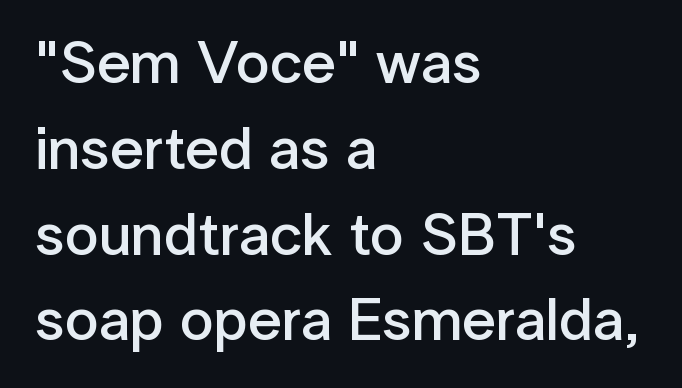
Q: Is the text bold? A: Semi-bold.
Q: Is the text italic (slanted)? A: No, it is upright.
Q: Is the typeface a serif or a sans-serif typeface? A: Sans-serif.
Q: Is the text underlined? A: No.
Q: How is the paragraph aligned? A: Left-aligned.
Q: Is the spacing between letters normal or unusually wide? A: Normal.
Q: Is the spacing between lines tight, normal or loose? A: Normal.
Q: Width (condensed, normal, or wide)? A: Normal.
Q: Stroke contrast? A: Low.
Q: x-height? A: Medium.
Q: Monospaced? A: No.
